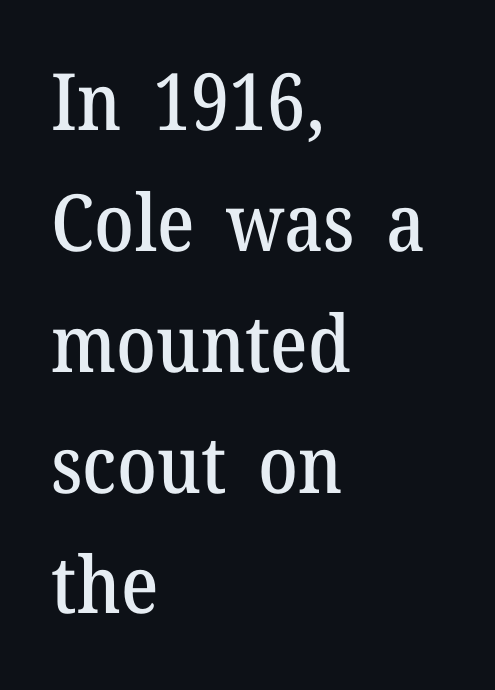
Teacher's note: observe the even left margin — that is flush-left alignment. The foot of each line stays bare and open. The letters advance in unequal steps, a hallmark of proportional type. Type style note: has serifs. In terms of posture, this sample is upright. Does extra space separate the letters? No, they use regular spacing.
